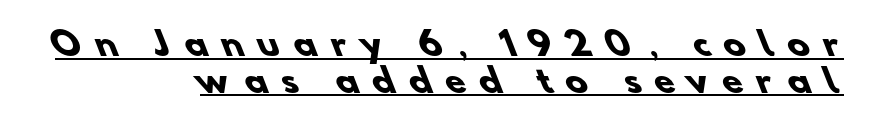
The image shows 33 px heavy sans-serif type; set right-aligned, tight line spacing (1.11x), unusually wide letter spacing (+0.42 em), underlined; low stroke contrast and a small x-height.
